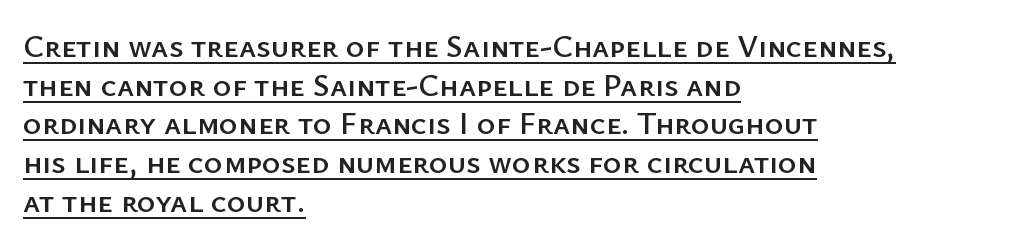
The image shows 32 px sans-serif type, upright; set left-aligned, line spacing 1.21x, normal letter spacing, underlined; low stroke contrast and a medium x-height.
